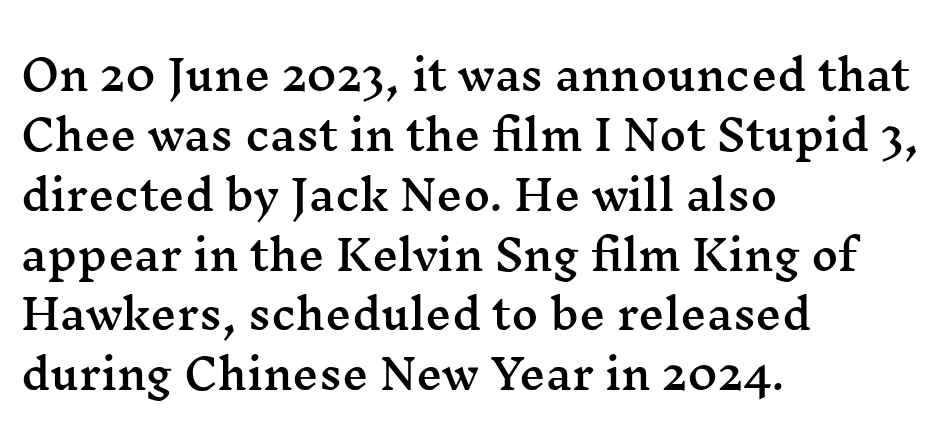
{"serif": "yes", "italic": "no", "width": "wide", "stroke_contrast": "medium", "x_height": "medium", "monospaced": "no", "underline": "no", "align": "left", "line_spacing": "normal", "line_spacing_ratio": 1.46, "letter_spacing": "normal", "letter_spacing_em": 0.0, "glyph_px": 41}
